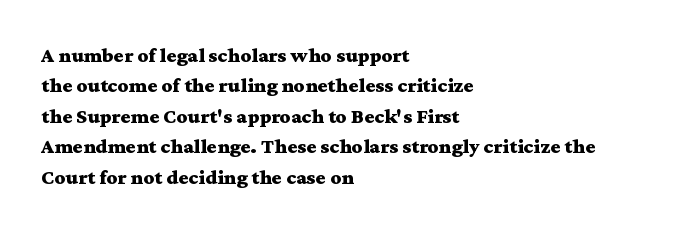
Q: Is the text bold? A: Yes.
Q: Is the text italic (slanted)? A: No, it is upright.
Q: Is the text underlined? A: No.
Q: How is the paragraph aligned? A: Left-aligned.
Q: Is the spacing between letters normal or unusually wide? A: Normal.
Q: Is the spacing between lines tight, normal or loose? A: Normal.
